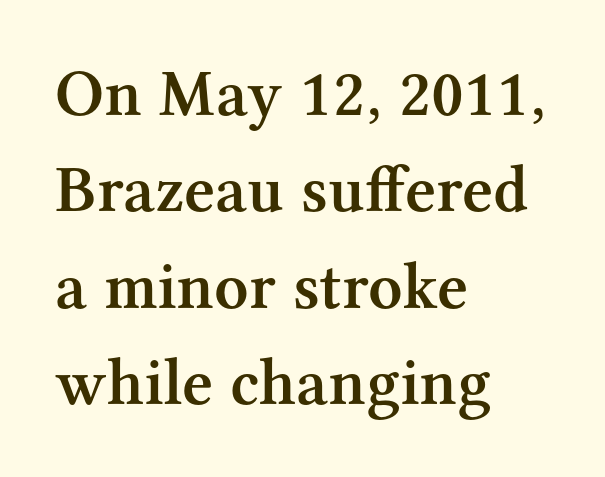
The image shows 67 px semibold serif type, upright; set left-aligned, normal line spacing (1.44x), normal letter spacing, not underlined; medium stroke contrast and a medium x-height.
